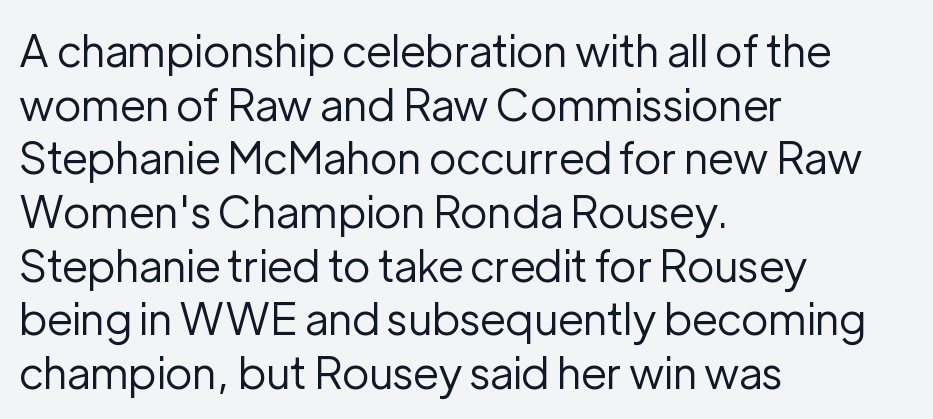
Q: Is the text bold? A: No.
Q: Is the text italic (slanted)? A: No, it is upright.
Q: Is the typeface a serif or a sans-serif typeface? A: Sans-serif.
Q: Is the text underlined? A: No.
Q: How is the paragraph aligned? A: Left-aligned.
Q: Is the spacing between letters normal or unusually wide? A: Normal.
Q: Width (condensed, normal, or wide)? A: Normal.
Q: Stroke contrast? A: Low.
Q: x-height? A: Medium.
Q: Monospaced? A: No.
